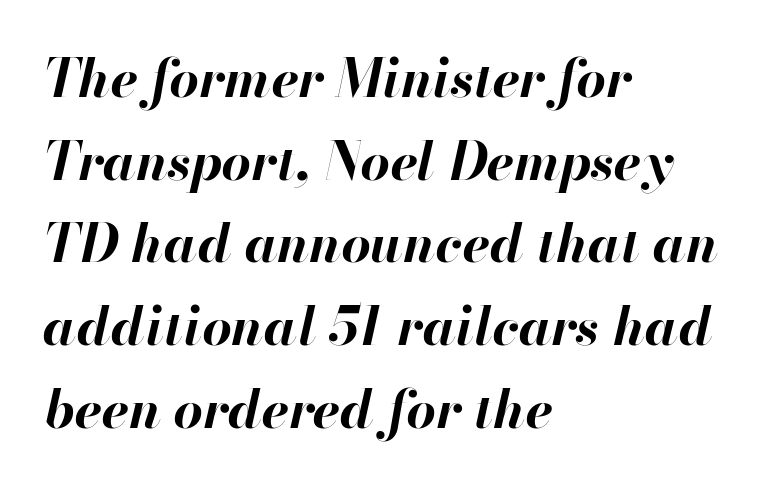
You could not count columns in this text — the font is proportionally spaced. Look at the stroke-to-counter ratio: heavy, a bold. The letters are slanted; this is an italic face. These lines are set flush left with a ragged right edge. Inter-character spacing is left at the font's built-in metrics. The foot of each line stays bare and open.
